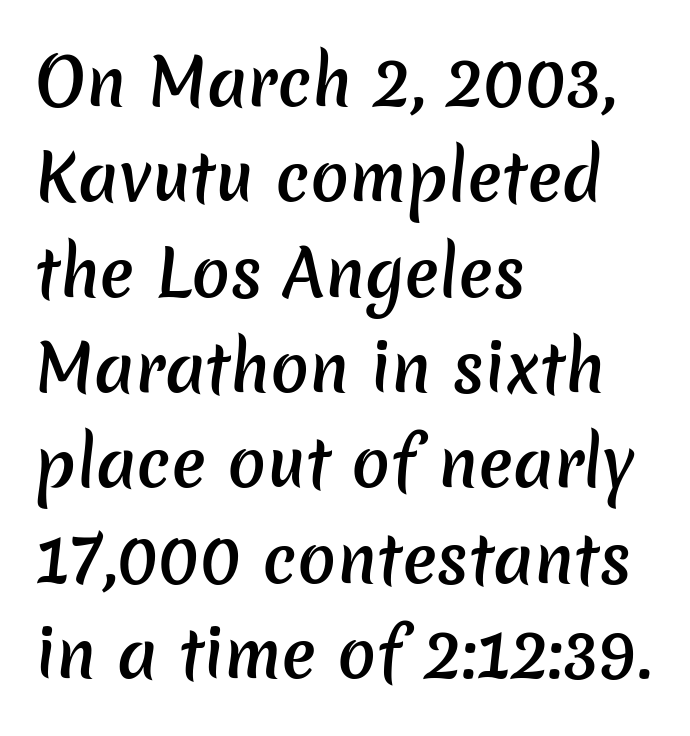
Q: Is the text bold? A: Semi-bold.
Q: Is the typeface a serif or a sans-serif typeface? A: Sans-serif.
Q: Is the text underlined? A: No.
Q: How is the paragraph aligned? A: Left-aligned.
Q: Is the spacing between letters normal or unusually wide? A: Normal.
Q: Is the spacing between lines tight, normal or loose? A: Normal.
Q: Width (condensed, normal, or wide)? A: Normal.
Q: Stroke contrast? A: Low.
Q: x-height? A: Medium.
Q: Monospaced? A: No.
